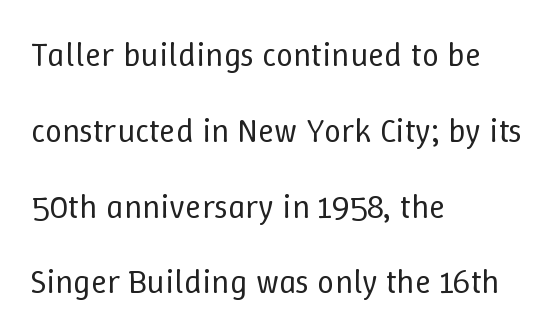
{"italic": "no", "bold": "no", "weight": "regular", "width": "normal", "stroke_contrast": "low", "x_height": "medium", "monospaced": "no", "underline": "no", "align": "left", "line_spacing": "loose", "line_spacing_ratio": 2.23, "letter_spacing": "normal", "letter_spacing_em": 0.0, "glyph_px": 34}
